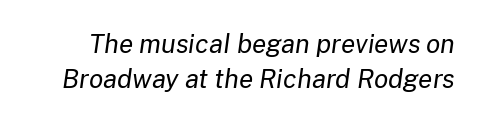
{"italic": "yes", "lean": "right", "slant_degrees": 8, "bold": "no", "underline": "no", "line_spacing": "normal", "line_spacing_ratio": 1.33, "letter_spacing": "normal", "letter_spacing_em": 0.0, "glyph_px": 26}
